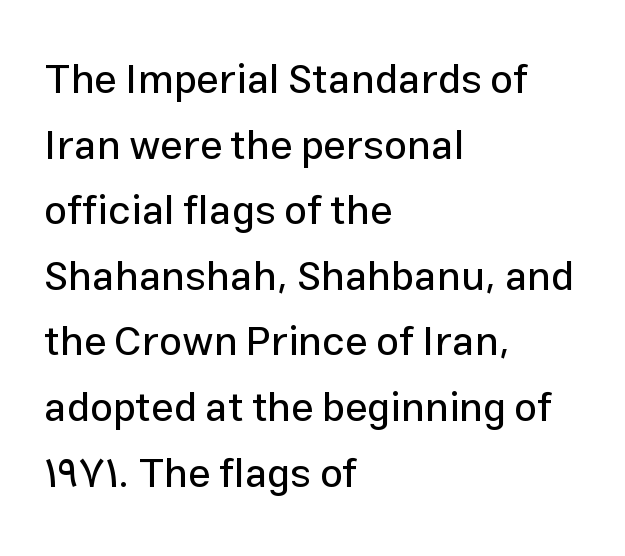
The image shows 41 px sans-serif type, upright; set left-aligned, normal line spacing (1.6x), normal letter spacing, not underlined; low stroke contrast and a medium x-height.
